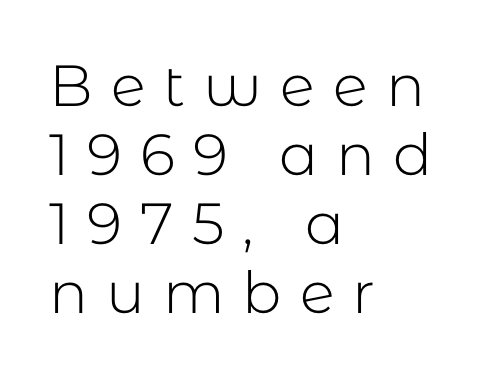
The image shows 58 px light sans-serif type, upright; set left-aligned, line spacing 1.19x, unusually wide letter spacing (+0.31 em), not underlined; low stroke contrast and a medium x-height.
